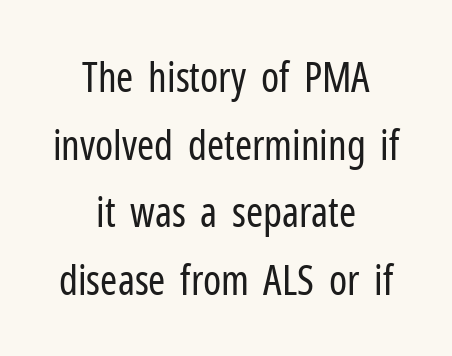
{"serif": "no", "italic": "no", "bold": "no", "weight": "regular", "width": "condensed", "stroke_contrast": "low", "x_height": "medium", "monospaced": "no", "underline": "no", "align": "center", "line_spacing": "normal", "line_spacing_ratio": 1.65, "letter_spacing": "normal", "letter_spacing_em": 0.0, "glyph_px": 41}
